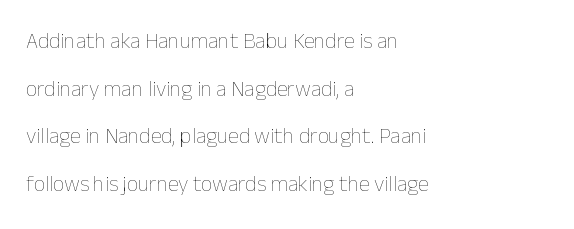
Rows of type keep a wide berth in the vertical direction. What stands out about the letter spacing? Nothing — it is the standard amount. Heaviness? Minimal to ordinary, like unemphasized prose. One-word summary of the alignment: left. Bare-footed words on every line.
